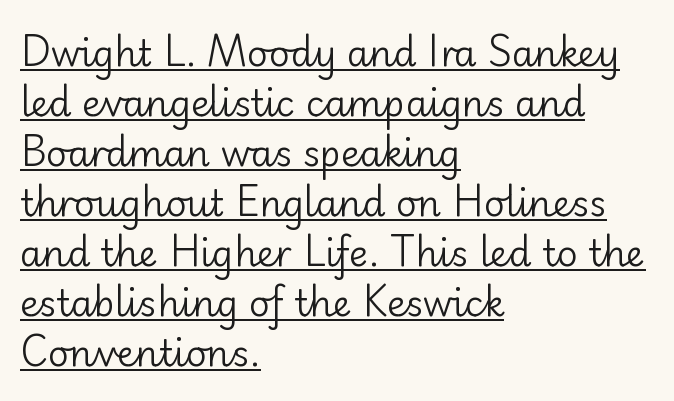
{"serif": "no", "italic": "no", "bold": "no", "weight": "regular", "width": "normal", "stroke_contrast": "low", "x_height": "small", "monospaced": "no", "underline": "yes", "align": "left", "line_spacing": "normal", "line_spacing_ratio": 1.39, "letter_spacing": "normal", "letter_spacing_em": 0.0, "glyph_px": 36}
